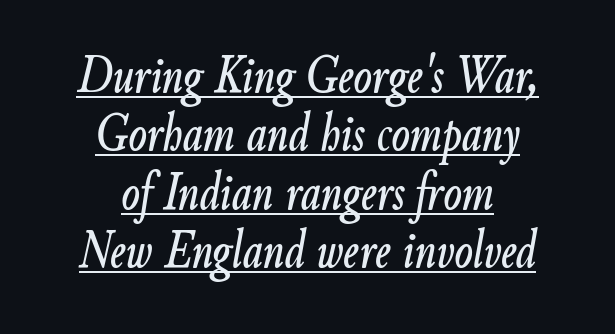
{"italic": "yes", "lean": "right", "slant_degrees": 9, "width": "condensed", "stroke_contrast": "low", "x_height": "small", "monospaced": "no", "underline": "yes", "align": "center", "line_spacing": "tight", "line_spacing_ratio": 1.08, "letter_spacing": "normal", "letter_spacing_em": 0.0, "glyph_px": 54}
